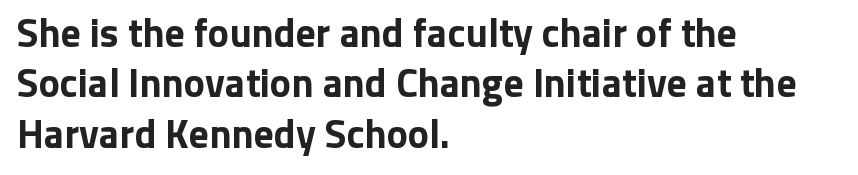
Stroke thickness is high; the sample reads as a true bold. The face used here is proportionally spaced, like ordinary book or web type. How would I describe the line gaps? Plain and ordinary. Notice how the stems are strictly vertical — no italics here. Typeset ragged right — the left edge is the straight one.
